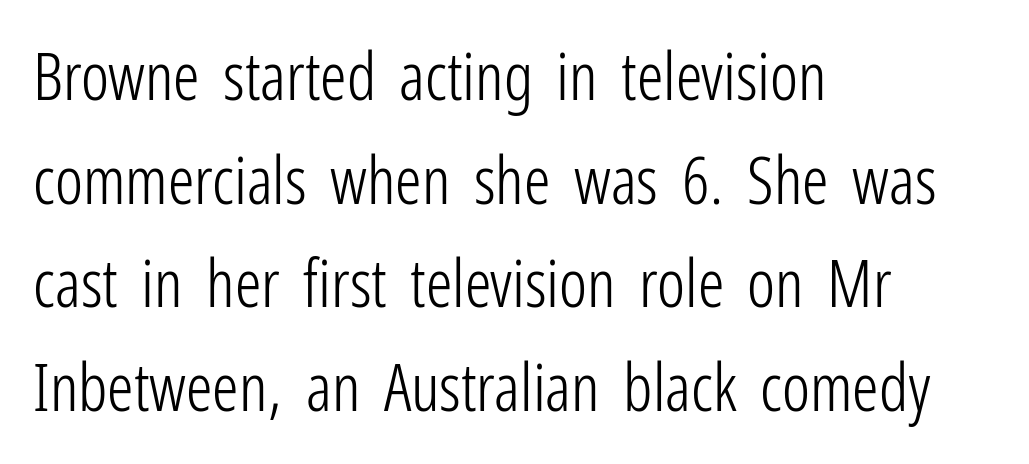
Q: Is the text bold? A: No.
Q: Is the text italic (slanted)? A: No, it is upright.
Q: Is the typeface a serif or a sans-serif typeface? A: Sans-serif.
Q: Is the text underlined? A: No.
Q: How is the paragraph aligned? A: Left-aligned.
Q: Is the spacing between letters normal or unusually wide? A: Normal.
Q: Is the spacing between lines tight, normal or loose? A: Normal.
Q: Width (condensed, normal, or wide)? A: Condensed.
Q: Stroke contrast? A: Low.
Q: x-height? A: Medium.
Q: Monospaced? A: No.
